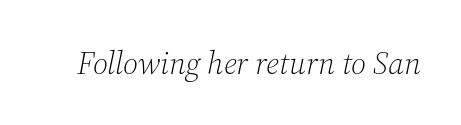
{"serif": "yes", "italic": "yes", "lean": "right", "slant_degrees": 12, "bold": "no", "weight": "light", "width": "normal", "stroke_contrast": "medium", "x_height": "medium", "monospaced": "no", "underline": "no", "letter_spacing": "normal", "letter_spacing_em": 0.0, "glyph_px": 32}
